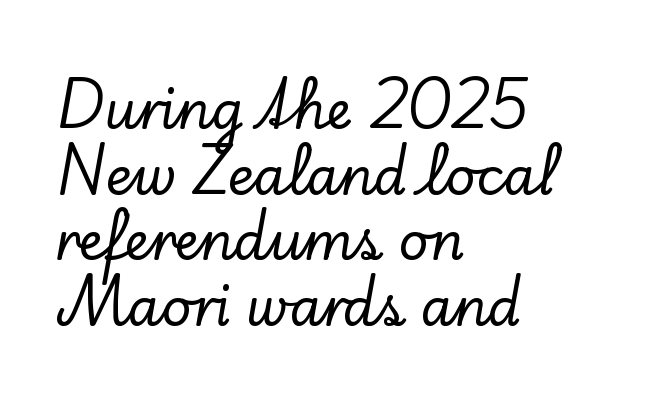
{"serif": "yes", "width": "normal", "stroke_contrast": "low", "x_height": "small", "monospaced": "no", "underline": "no", "align": "left", "line_spacing": "normal", "line_spacing_ratio": 1.26, "letter_spacing": "normal", "letter_spacing_em": 0.0, "glyph_px": 52}
